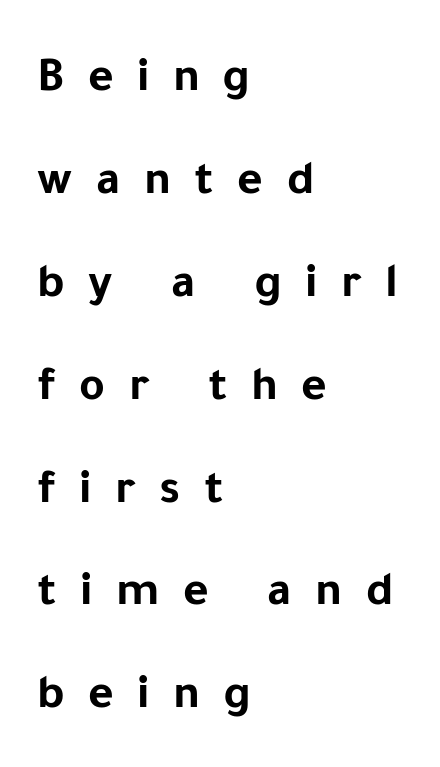
Set as a true bold cut, around the 700 mark. You could not count columns in this text — the font is proportionally spaced. Every row of glyphs begins at an identical x-position on the left. Quick note: underline off.
